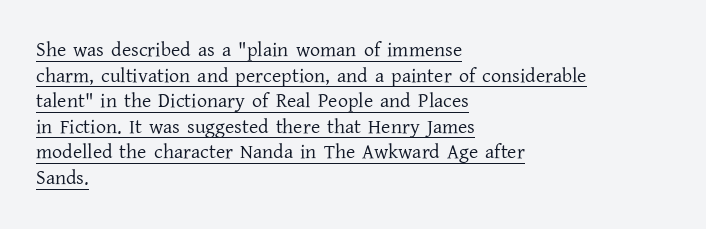
{"italic": "no", "bold": "no", "underline": "yes", "align": "left", "line_spacing": "normal", "line_spacing_ratio": 1.28, "letter_spacing": "normal", "letter_spacing_em": 0.0, "glyph_px": 20}
